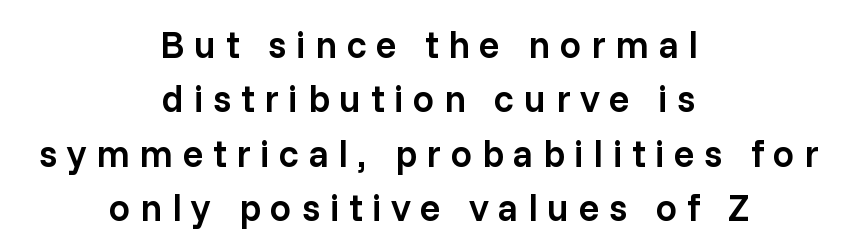
The image shows 38 px semibold sans-serif type, upright; set centered, normal line spacing (1.43x), unusually wide letter spacing (+0.25 em), not underlined; low stroke contrast and a medium x-height.
